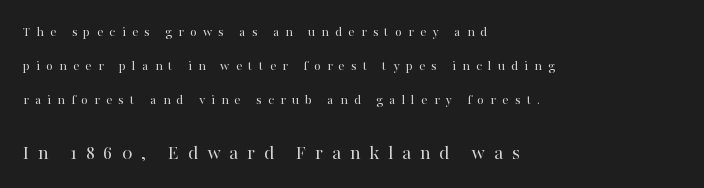
The image shows 20 px text type, upright; set left-aligned, loose line spacing (2.43x), unusually wide letter spacing (+0.44 em), not underlined; the second (bottom) block is 1.43x larger.
